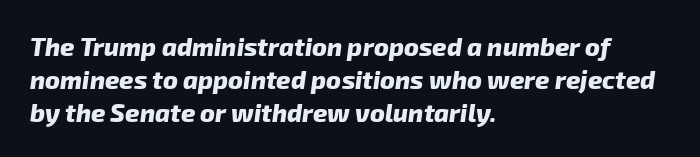
Q: Is the text bold? A: Yes.
Q: Is the text underlined? A: No.
Q: How is the paragraph aligned? A: Left-aligned.
Q: Is the spacing between letters normal or unusually wide? A: Normal.
Q: Is the spacing between lines tight, normal or loose? A: Normal.
